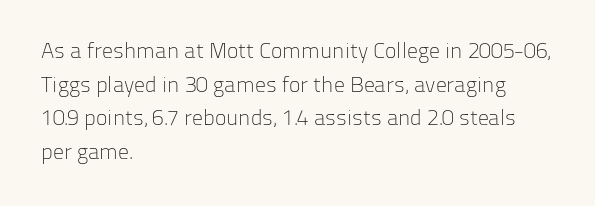
Unbolded letterforms with no extra heft. The letterforms sit shoulder to shoulder at normal distance. Line spacing here is normal. Glance below the letters and you will spot only blank space. Visually the block forms a straight wall on the left and a jagged coastline on the right.
